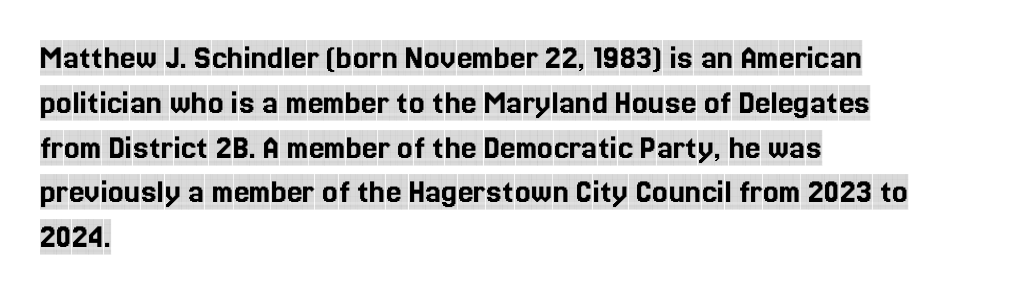
{"serif": "yes", "italic": "no", "width": "condensed", "x_height": "large", "monospaced": "no", "underline": "no", "align": "left", "line_spacing": "normal", "line_spacing_ratio": 1.28, "letter_spacing": "normal", "letter_spacing_em": 0.0, "glyph_px": 35}
